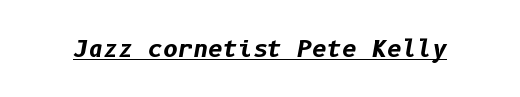
{"italic": "yes", "lean": "right", "slant_degrees": 10, "bold": "yes", "underline": "yes", "letter_spacing": "normal", "letter_spacing_em": 0.0, "glyph_px": 23}
